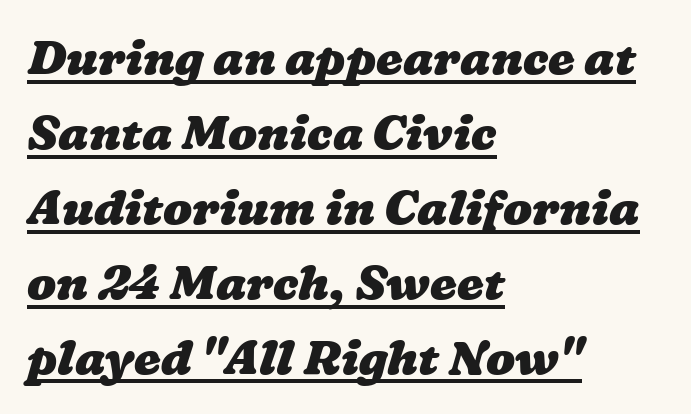
The image shows 48 px heavy, wide type; set left-aligned, normal line spacing (1.56x), normal letter spacing, underlined; low stroke contrast and a medium x-height.
